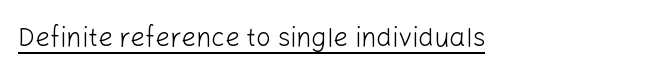
{"italic": "no", "bold": "no", "underline": "yes", "letter_spacing": "normal", "letter_spacing_em": 0.0, "glyph_px": 26}
